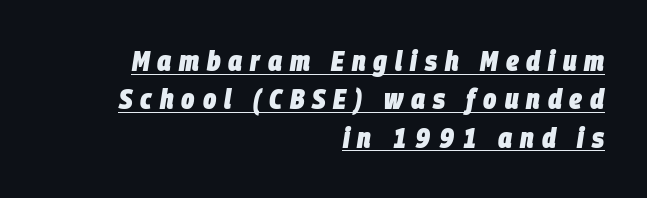
Typesetter's note: full bold, strokes at maximum text heaviness. Spacing verdict: proportional, widths tailored to each character. Does the copy run flush right? Yes — the right margin is perfectly even. This sample carries an underscore along the baseline area. In terms of posture, this sample is oblique.
